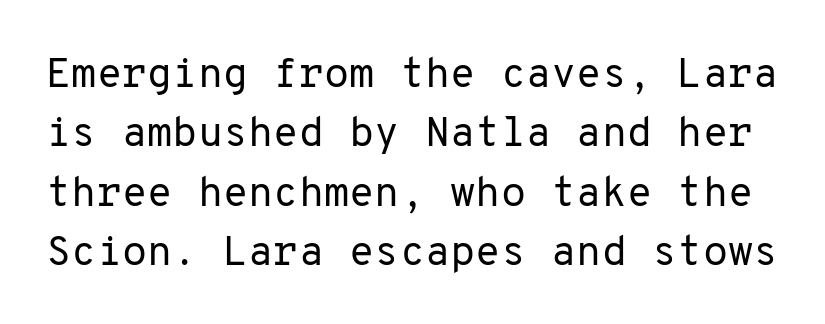
The image shows 41 px regular-weight sans-serif type, upright, monospaced; set normal line spacing (1.45x), normal letter spacing, not underlined; low stroke contrast and a medium x-height.
